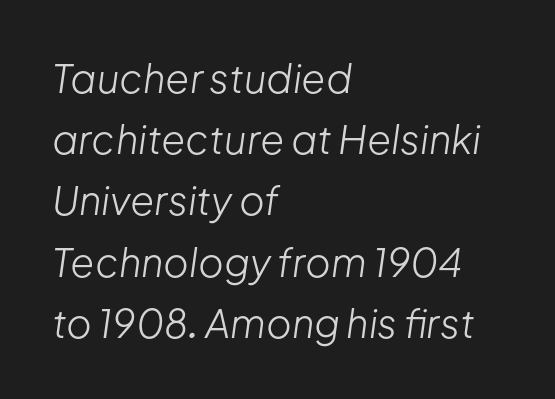
{"italic": "yes", "lean": "right", "slant_degrees": 8, "bold": "no", "weight": "light", "width": "normal", "stroke_contrast": "low", "x_height": "medium", "monospaced": "no", "underline": "no", "align": "left", "line_spacing": "normal", "line_spacing_ratio": 1.57, "letter_spacing": "normal", "letter_spacing_em": 0.0, "glyph_px": 39}
